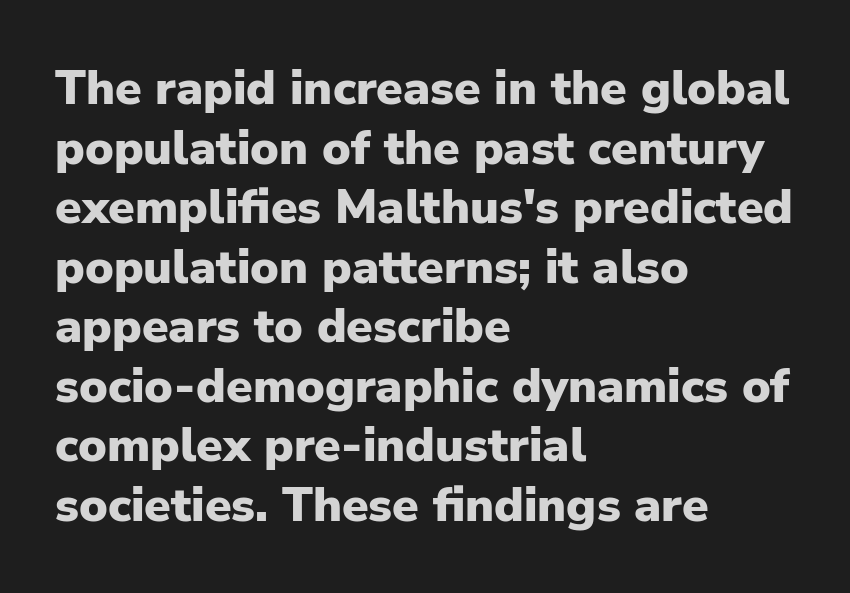
The image shows 48 px heavy sans-serif type, upright; set left-aligned, line spacing 1.24x, normal letter spacing, not underlined; low stroke contrast and a medium x-height.
